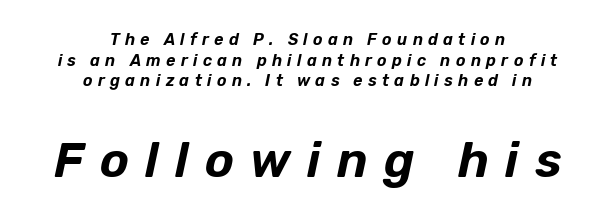
Q: Is the text italic (slanted)? A: Yes, it leans right by about 12 degrees.
Q: Is the text underlined? A: No.
Q: How is the paragraph aligned? A: Centered.
Q: Is the spacing between letters normal or unusually wide? A: Unusually wide.
Q: Is the spacing between lines tight, normal or loose? A: Normal.
Q: Which block of text is set in a larger size, the first (top) or the second (bottom)? A: The second (bottom) one.
Q: Width (condensed, normal, or wide)? A: Normal.
Q: Stroke contrast? A: Low.
Q: x-height? A: Medium.
Q: Monospaced? A: No.
